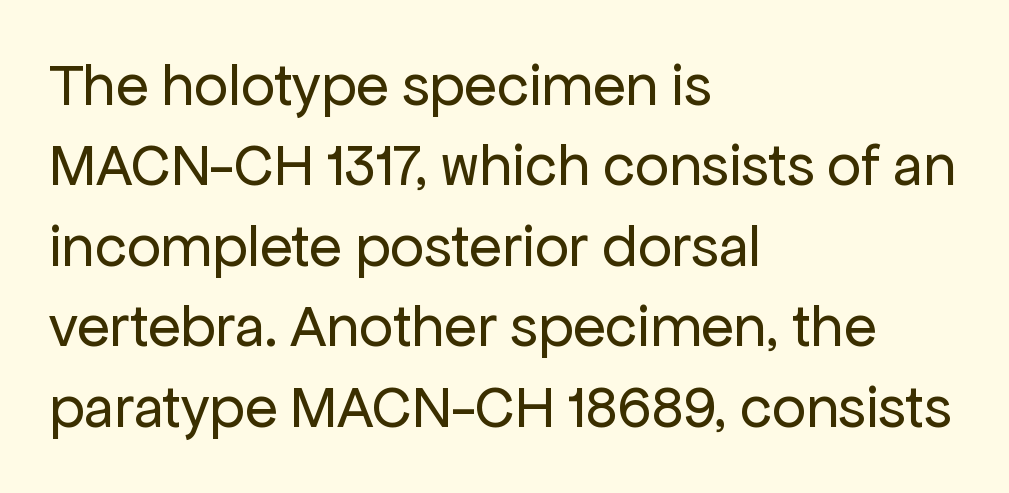
{"serif": "no", "italic": "no", "bold": "no", "weight": "regular", "width": "normal", "stroke_contrast": "low", "x_height": "medium", "monospaced": "no", "underline": "no", "align": "left", "line_spacing": "normal", "line_spacing_ratio": 1.34, "letter_spacing": "normal", "letter_spacing_em": 0.0, "glyph_px": 60}
